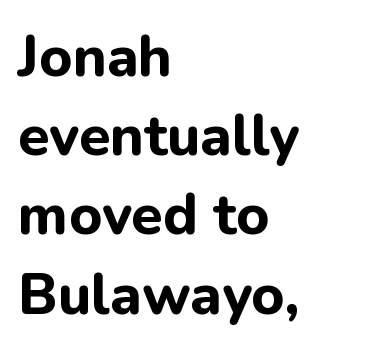
Q: Is the text bold? A: Yes.
Q: Is the text italic (slanted)? A: No, it is upright.
Q: Is the typeface a serif or a sans-serif typeface? A: Sans-serif.
Q: Is the text underlined? A: No.
Q: How is the paragraph aligned? A: Left-aligned.
Q: Is the spacing between letters normal or unusually wide? A: Normal.
Q: Is the spacing between lines tight, normal or loose? A: Normal.
Q: Width (condensed, normal, or wide)? A: Normal.
Q: Stroke contrast? A: Low.
Q: x-height? A: Medium.
Q: Monospaced? A: No.
